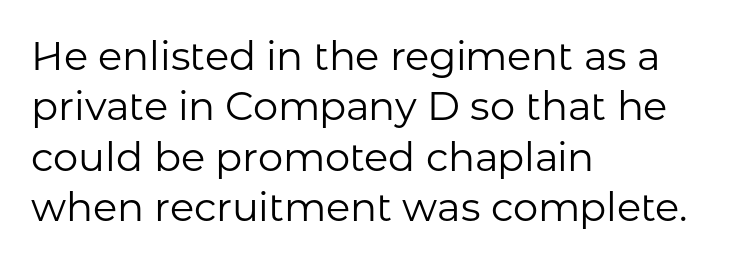
Q: Is the text bold? A: No.
Q: Is the text italic (slanted)? A: No, it is upright.
Q: Is the typeface a serif or a sans-serif typeface? A: Sans-serif.
Q: Is the text underlined? A: No.
Q: How is the paragraph aligned? A: Left-aligned.
Q: Is the spacing between letters normal or unusually wide? A: Normal.
Q: Is the spacing between lines tight, normal or loose? A: Normal.
Q: Width (condensed, normal, or wide)? A: Normal.
Q: Stroke contrast? A: Low.
Q: x-height? A: Medium.
Q: Monospaced? A: No.
